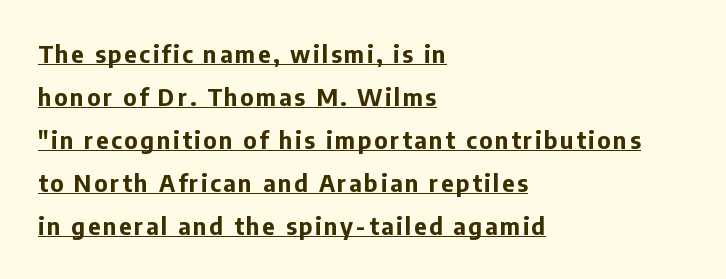
{"italic": "no", "bold": "yes", "underline": "yes", "align": "left", "line_spacing_ratio": 1.79, "glyph_px": 24}
